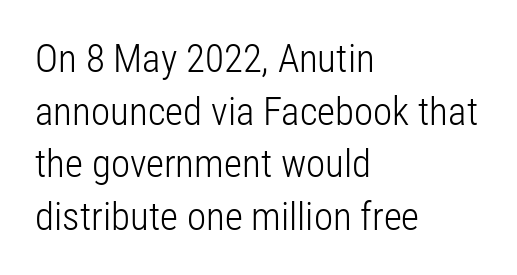
The lines in this sample share a left origin and differ only in where they stop. The words here are not underlined. Here the designer chose a conventional face with non-uniform glyph widths. Designer's note — italics off, roman on. Inter-character spacing is left at the font's built-in metrics.
